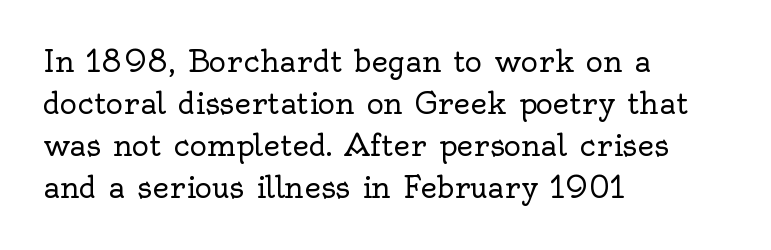
{"serif": "yes", "italic": "no", "bold": "no", "weight": "regular", "width": "normal", "x_height": "small", "monospaced": "no", "underline": "no", "align": "left", "line_spacing": "normal", "line_spacing_ratio": 1.45, "letter_spacing": "normal", "letter_spacing_em": 0.0, "glyph_px": 29}
